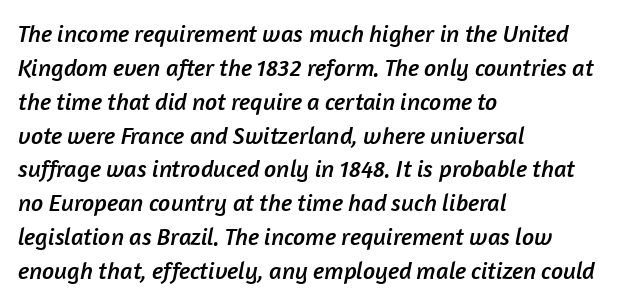
Q: Is the text underlined? A: No.
Q: How is the paragraph aligned? A: Left-aligned.
Q: Is the spacing between letters normal or unusually wide? A: Normal.
Q: Is the spacing between lines tight, normal or loose? A: Normal.
